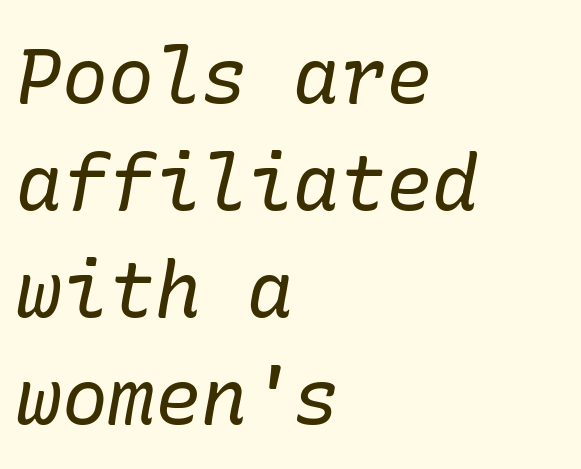
{"italic": "yes", "lean": "right", "slant_degrees": 10, "bold": "no", "weight": "regular", "width": "normal", "stroke_contrast": "low", "x_height": "medium", "underline": "no", "align": "left", "line_spacing": "normal", "line_spacing_ratio": 1.39, "letter_spacing": "normal", "letter_spacing_em": 0.0, "glyph_px": 77}
